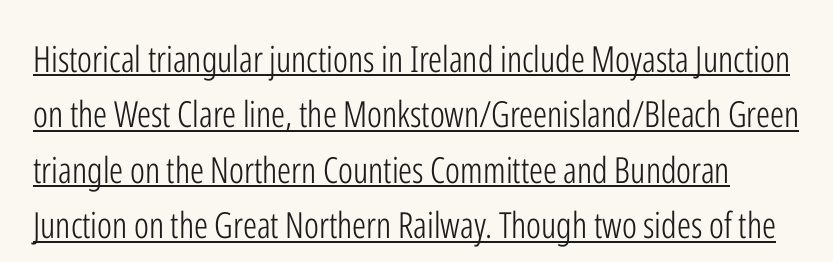
Q: Is the text bold? A: No.
Q: Is the text italic (slanted)? A: No, it is upright.
Q: Is the typeface a serif or a sans-serif typeface? A: Sans-serif.
Q: Is the text underlined? A: Yes.
Q: Is the spacing between letters normal or unusually wide? A: Normal.
Q: Is the spacing between lines tight, normal or loose? A: Normal.
Q: Width (condensed, normal, or wide)? A: Condensed.
Q: Stroke contrast? A: Low.
Q: x-height? A: Medium.
Q: Monospaced? A: No.
